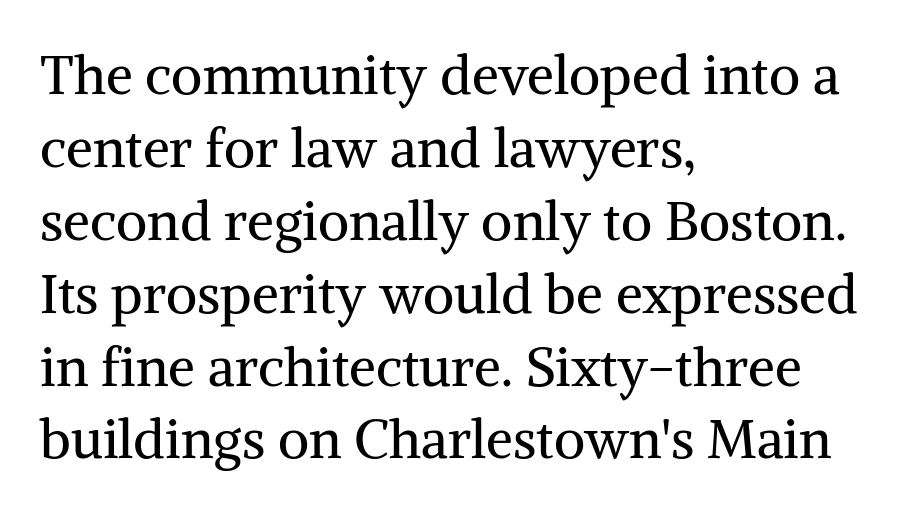
{"serif": "yes", "italic": "no", "bold": "no", "weight": "regular", "width": "normal", "stroke_contrast": "medium", "x_height": "medium", "monospaced": "no", "underline": "no", "align": "left", "line_spacing": "normal", "line_spacing_ratio": 1.35, "letter_spacing": "normal", "letter_spacing_em": 0.0, "glyph_px": 54}
